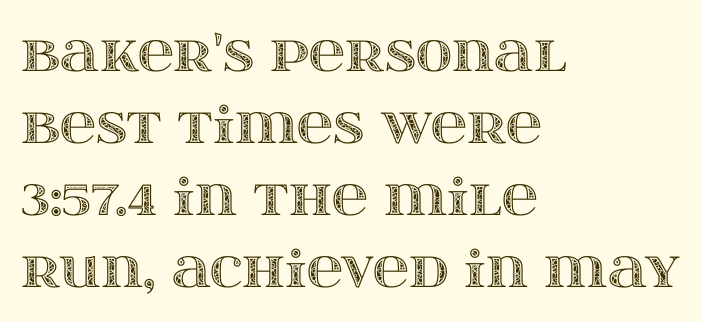
{"italic": "no", "width": "wide", "x_height": "large", "monospaced": "no", "underline": "no", "align": "left", "line_spacing": "normal", "line_spacing_ratio": 1.44, "letter_spacing": "normal", "letter_spacing_em": 0.0, "glyph_px": 50}
